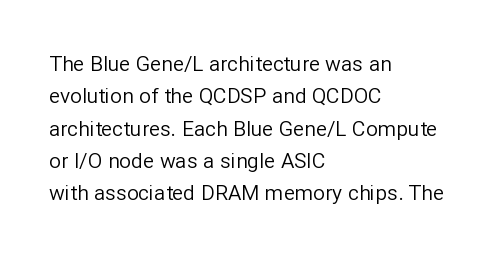
{"italic": "no", "bold": "no", "underline": "no", "align": "left", "line_spacing": "normal", "line_spacing_ratio": 1.54, "letter_spacing": "normal", "letter_spacing_em": 0.0, "glyph_px": 21}
